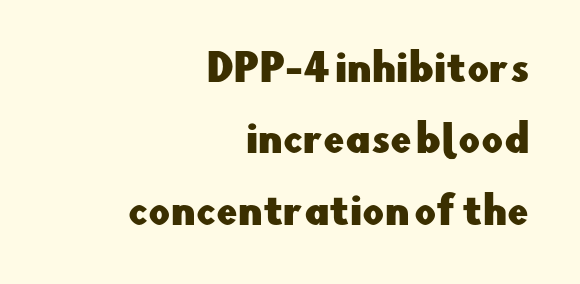
{"serif": "no", "italic": "no", "width": "normal", "stroke_contrast": "low", "x_height": "small", "monospaced": "no", "underline": "no", "align": "right", "line_spacing_ratio": 1.88, "letter_spacing": "normal", "letter_spacing_em": 0.0, "glyph_px": 38}
